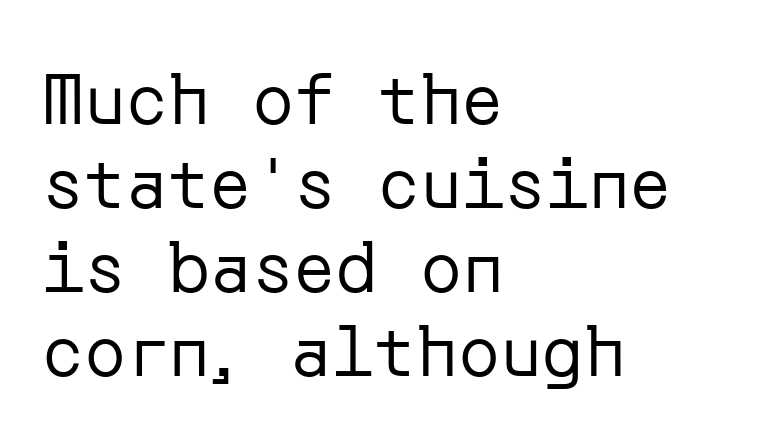
Q: Is the text bold? A: No.
Q: Is the text italic (slanted)? A: No, it is upright.
Q: Is the typeface a serif or a sans-serif typeface? A: Sans-serif.
Q: Is the text underlined? A: No.
Q: How is the paragraph aligned? A: Left-aligned.
Q: Is the spacing between letters normal or unusually wide? A: Normal.
Q: Width (condensed, normal, or wide)? A: Normal.
Q: Stroke contrast? A: Low.
Q: x-height? A: Medium.
